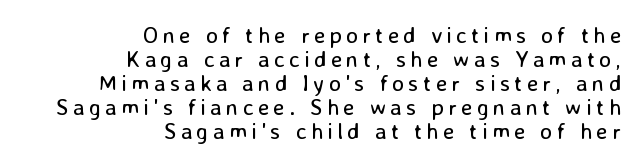
Successive baselines arrive quickly, one right under another. Which margin do the lines hug? The right one — the left edge is uneven. Ink coverage per letter is moderate at most. In terms of posture, this sample is upright. Glance below the letters and you will spot only blank space.
